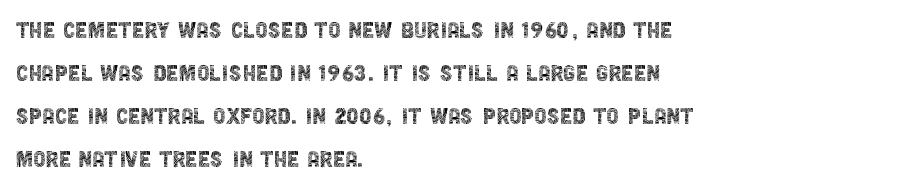
The image shows 28 px thin, condensed sans-serif type, upright; set left-aligned, normal line spacing (1.54x), normal letter spacing, not underlined; a large x-height.
